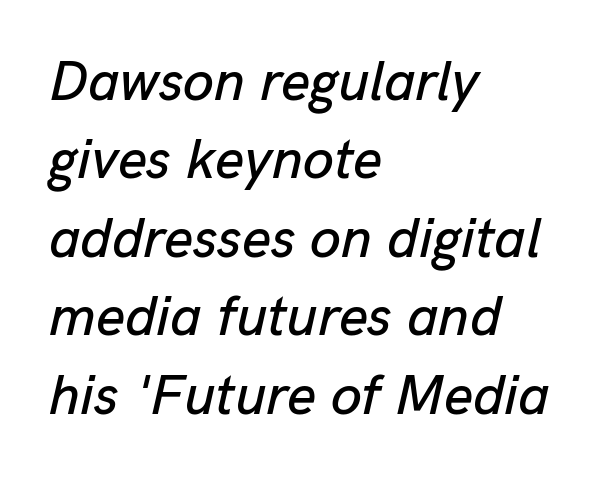
{"italic": "yes", "lean": "right", "slant_degrees": 13, "width": "normal", "stroke_contrast": "low", "x_height": "medium", "monospaced": "no", "underline": "no", "align": "left", "line_spacing": "normal", "line_spacing_ratio": 1.4, "letter_spacing": "normal", "letter_spacing_em": 0.0, "glyph_px": 56}
